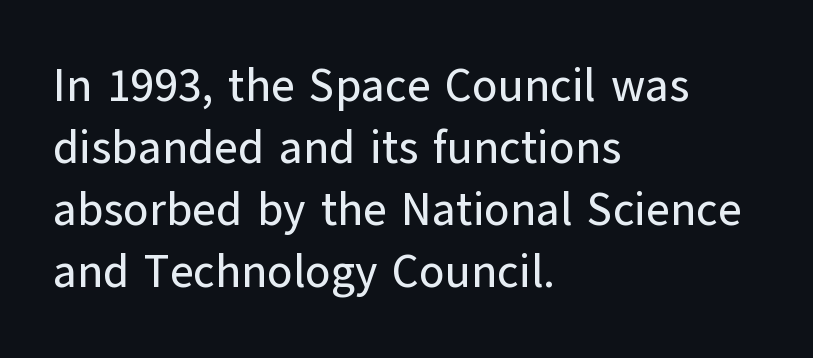
The image shows 46 px sans-serif type, upright; set left-aligned, normal line spacing (1.35x), normal letter spacing, not underlined; low stroke contrast and a medium x-height.
